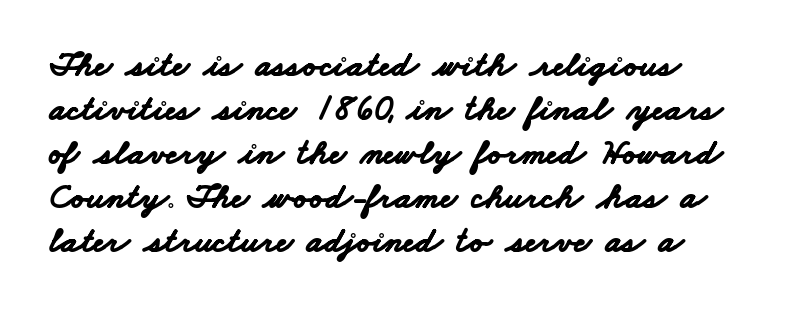
The image shows 36 px bold, wide sans-serif type; set line spacing 1.22x, normal letter spacing, not underlined; low stroke contrast and a small x-height.
